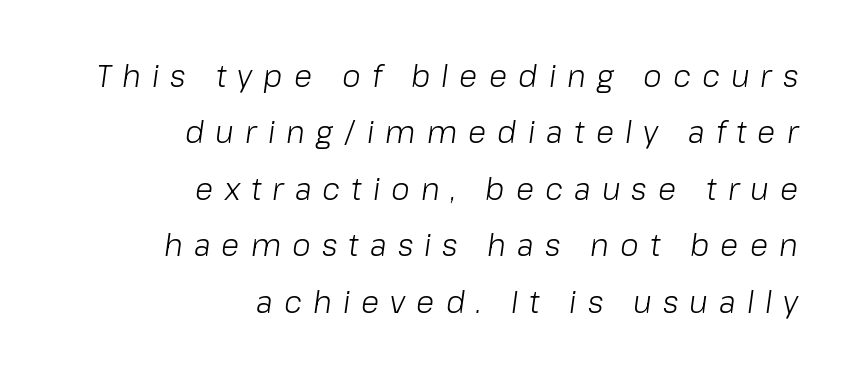
The line texture is sparse and dotted thanks to wide tracking. Clear beneath every line of the passage. The text block is weighted toward the right margin, trailing off unevenly leftward. Weight: in the light-to-regular range. A typesetter would call this proportional, since set widths differ per character.
